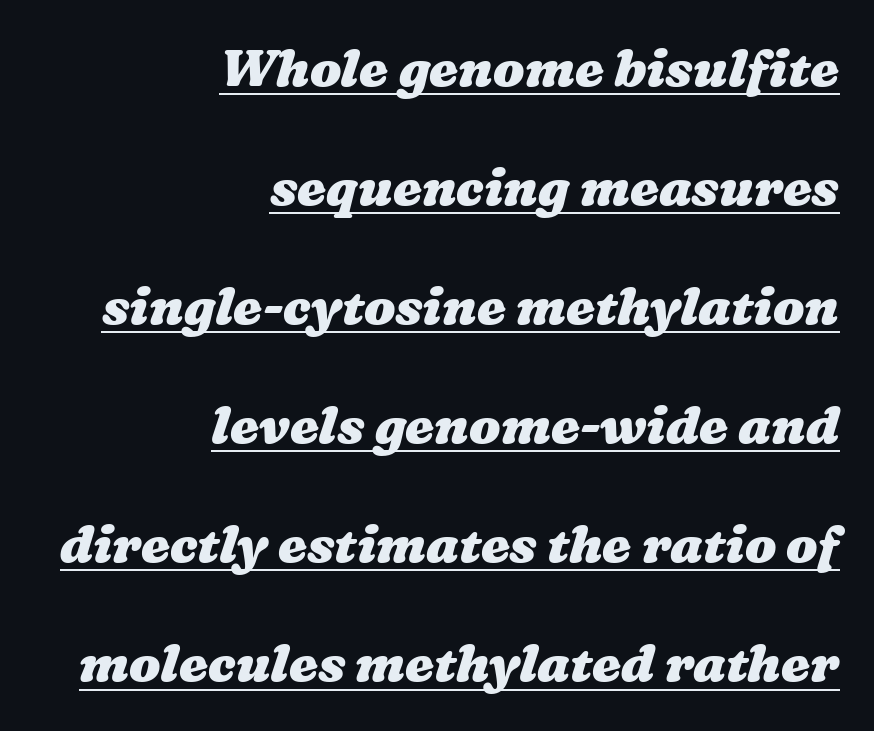
Q: Is the text bold? A: Yes.
Q: Is the text underlined? A: Yes.
Q: How is the paragraph aligned? A: Right-aligned.
Q: Is the spacing between letters normal or unusually wide? A: Normal.
Q: Is the spacing between lines tight, normal or loose? A: Loose.
Q: Width (condensed, normal, or wide)? A: Wide.
Q: Stroke contrast? A: Medium.
Q: x-height? A: Medium.
Q: Monospaced? A: No.
